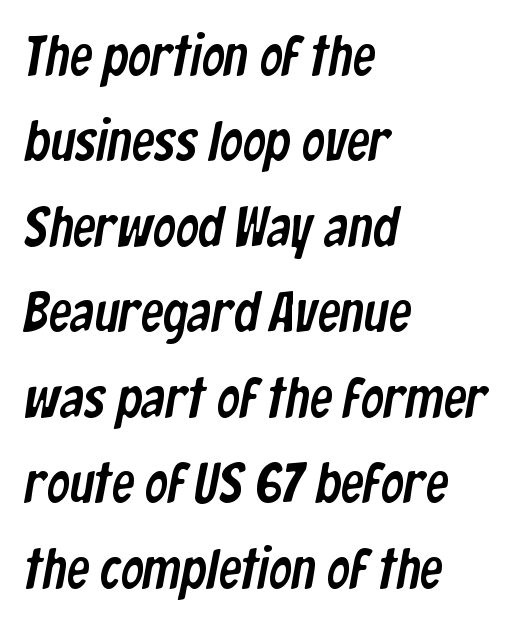
Q: Is the typeface a serif or a sans-serif typeface? A: Sans-serif.
Q: Is the text underlined? A: No.
Q: How is the paragraph aligned? A: Left-aligned.
Q: Is the spacing between letters normal or unusually wide? A: Normal.
Q: Is the spacing between lines tight, normal or loose? A: Normal.
Q: Width (condensed, normal, or wide)? A: Condensed.
Q: Stroke contrast? A: Low.
Q: x-height? A: Medium.
Q: Monospaced? A: No.
